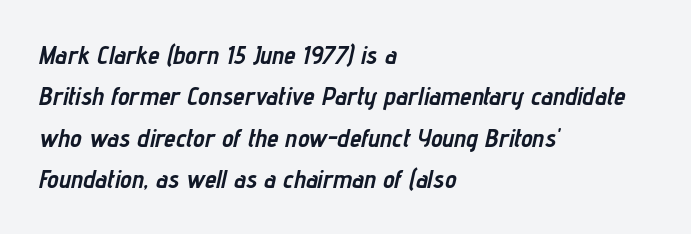
The text carries the slant typical of an italic or oblique font. Set as a true bold cut, around the 700 mark. Regarding leading, the lines here are spaced in the standard way. If you drew a ruler down the left edge, every line would touch it.
